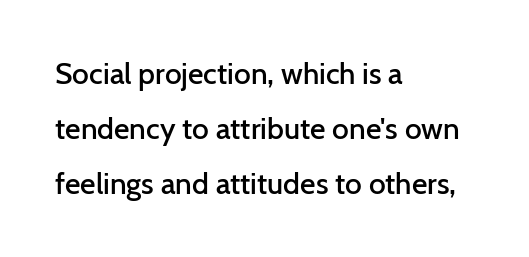
The image shows 30 px semibold sans-serif type, upright; set left-aligned, line spacing 1.83x, normal letter spacing, not underlined; low stroke contrast and a medium x-height.
